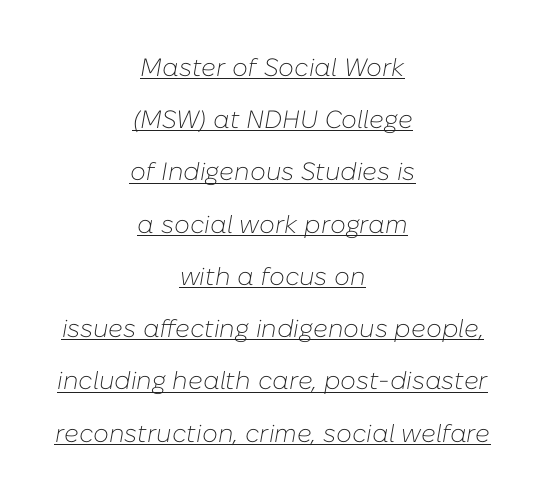
Short and long lines alike share a common midpoint. The passage shown is underscored from start to finish. This is oblique type, the kind used for emphasis or titles. The cut favours lightness, reaching ordinary text weight at its darkest. Each word holds together tightly as a unit, with standard inter-letter gaps. The designer dialed line spacing up above the default.
